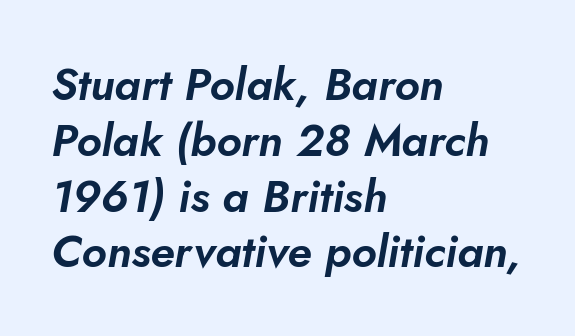
Q: Is the text italic (slanted)? A: Yes, it leans right by about 5 degrees.
Q: Is the text underlined? A: No.
Q: How is the paragraph aligned? A: Left-aligned.
Q: Is the spacing between letters normal or unusually wide? A: Normal.
Q: Width (condensed, normal, or wide)? A: Normal.
Q: Stroke contrast? A: Low.
Q: x-height? A: Small.
Q: Monospaced? A: No.
